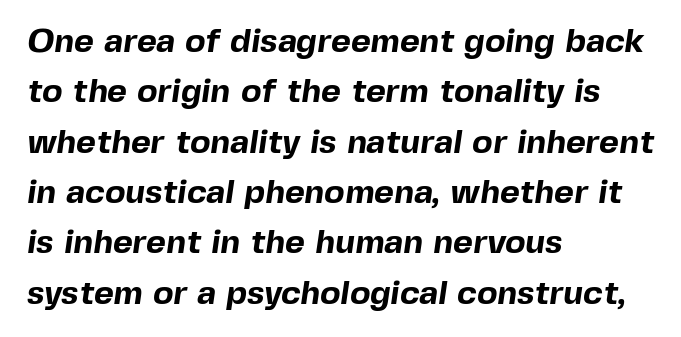
The image shows 34 px bold sans-serif type; set left-aligned, normal line spacing (1.48x), normal letter spacing, not underlined; a medium x-height.
